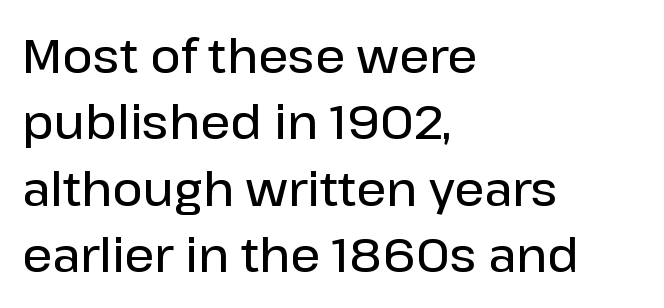
Q: Is the text bold? A: Semi-bold.
Q: Is the text italic (slanted)? A: No, it is upright.
Q: Is the typeface a serif or a sans-serif typeface? A: Sans-serif.
Q: Is the text underlined? A: No.
Q: How is the paragraph aligned? A: Left-aligned.
Q: Is the spacing between letters normal or unusually wide? A: Normal.
Q: Is the spacing between lines tight, normal or loose? A: Normal.
Q: Width (condensed, normal, or wide)? A: Normal.
Q: Stroke contrast? A: Low.
Q: x-height? A: Medium.
Q: Monospaced? A: No.
